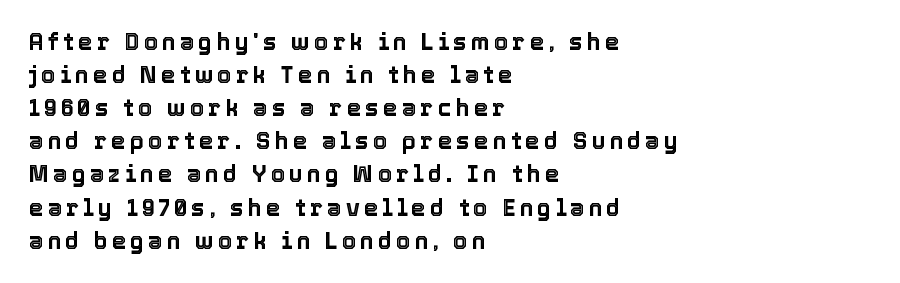
The leading is moderate, giving the passage an even texture. The paragraph has a hard left edge and a soft right edge. Descenders are the only things crossing below the line. This is roman type, the default non-slanted kind.
